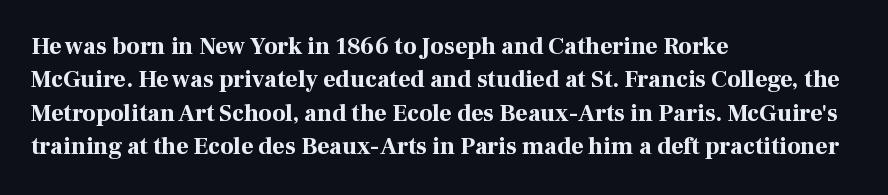
You can tell it's not italic because the verticals are truly vertical. Descender tails drop into unmarked territory. Baseline-to-baseline distance is the conventional proportion of letter height. Nobody touched the tracking dial on this one. Thick stems and heavy bowls — unmistakably bold. One-word summary of the alignment: left.
